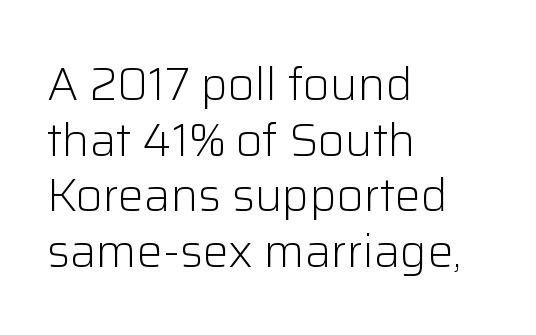
Beneath every word, the page is bare. Heaviness? Minimal to ordinary, like unemphasized prose. Line starts are locked; line ends wander. Here the glyphs are tracked normally, forming tight word shapes.
